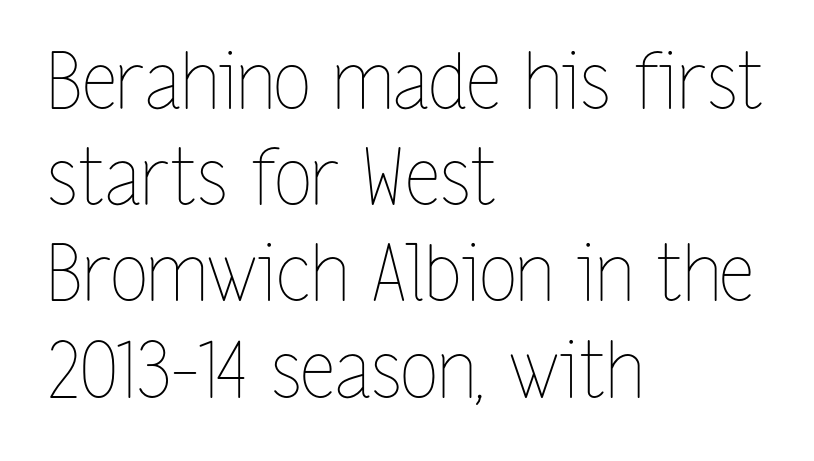
Q: Is the text bold? A: No.
Q: Is the text italic (slanted)? A: No, it is upright.
Q: Is the text underlined? A: No.
Q: How is the paragraph aligned? A: Left-aligned.
Q: Is the spacing between letters normal or unusually wide? A: Normal.
Q: Is the spacing between lines tight, normal or loose? A: Normal.
Q: Width (condensed, normal, or wide)? A: Condensed.
Q: Stroke contrast? A: Low.
Q: x-height? A: Medium.
Q: Monospaced? A: No.
